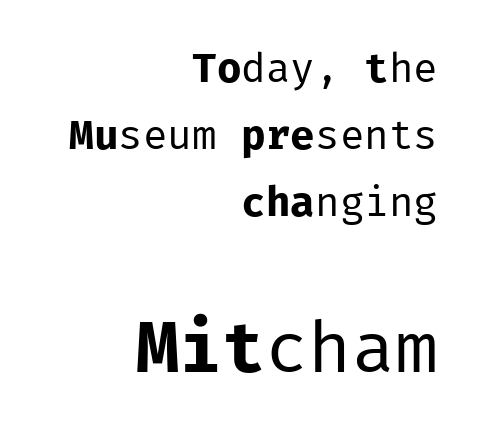
Q: Is the text bold? A: No.
Q: Is the text italic (slanted)? A: No, it is upright.
Q: Is the typeface a serif or a sans-serif typeface? A: Sans-serif.
Q: Is the text underlined? A: No.
Q: How is the paragraph aligned? A: Right-aligned.
Q: Is the spacing between letters normal or unusually wide? A: Normal.
Q: Is the spacing between lines tight, normal or loose? A: Normal.
Q: Which block of text is set in a larger size, the first (top) or the second (bottom)? A: The second (bottom) one.
Q: Width (condensed, normal, or wide)? A: Normal.
Q: Stroke contrast? A: Low.
Q: x-height? A: Medium.
Q: Monospaced? A: Yes.
